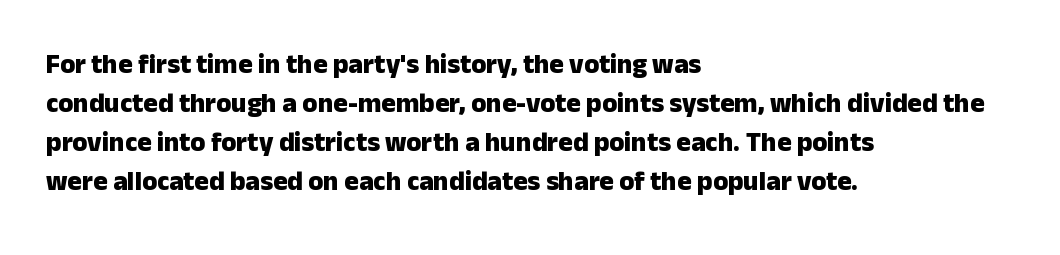
Q: Is the text bold? A: Yes.
Q: Is the text italic (slanted)? A: No, it is upright.
Q: Is the text underlined? A: No.
Q: How is the paragraph aligned? A: Left-aligned.
Q: Is the spacing between letters normal or unusually wide? A: Normal.
Q: Is the spacing between lines tight, normal or loose? A: Normal.
